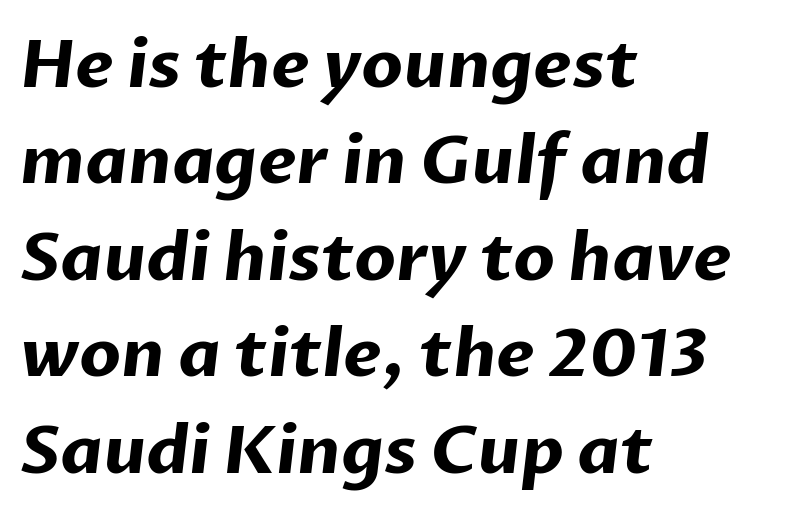
{"serif": "no", "bold": "yes", "weight": "bold", "width": "normal", "stroke_contrast": "low", "x_height": "medium", "monospaced": "no", "underline": "no", "align": "left", "line_spacing": "normal", "line_spacing_ratio": 1.44, "letter_spacing": "normal", "letter_spacing_em": 0.0, "glyph_px": 67}
